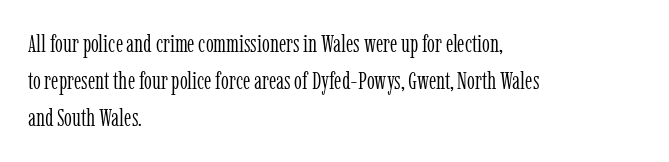
The image shows 25 px text type, upright; set left-aligned, normal line spacing (1.49x), normal letter spacing, not underlined.
